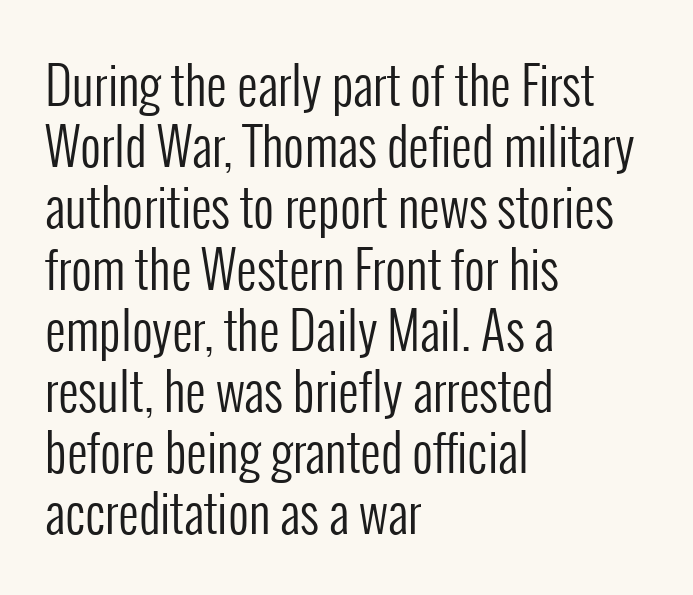
Check under the words: just untouched page. Observe the absence of serifs on each vertical stroke in this sample. Weight: regular or lighter. Ascenders rise straight up at ninety degrees.
